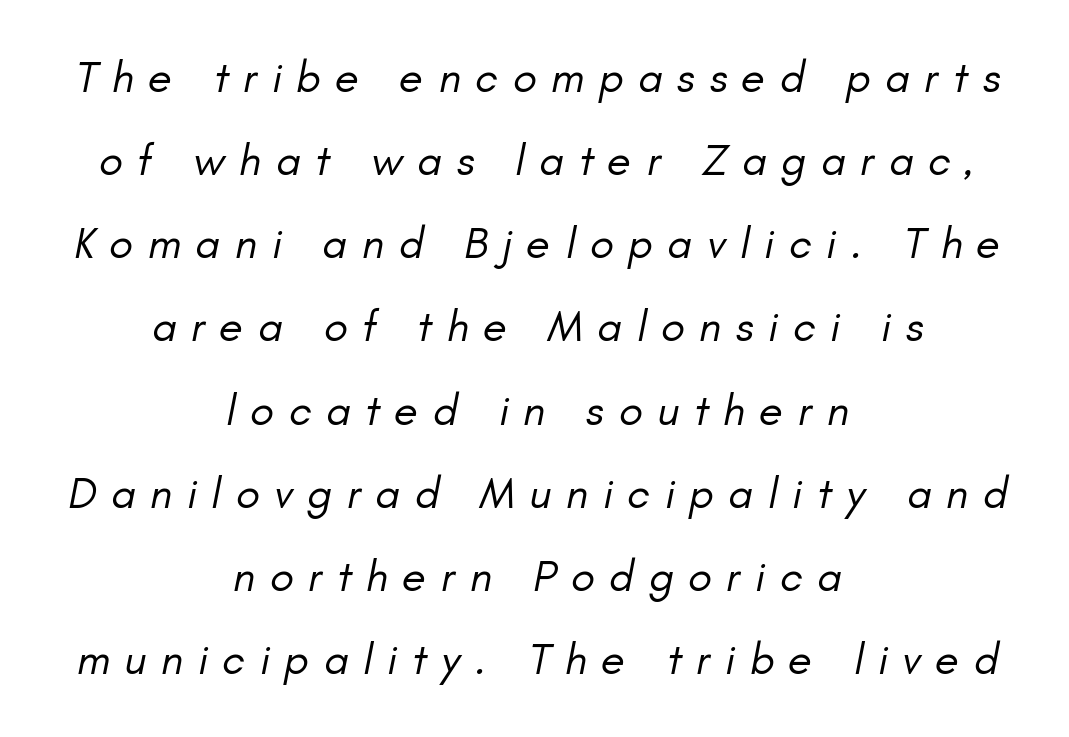
{"italic": "yes", "lean": "right", "slant_degrees": 11, "bold": "no", "weight": "regular", "width": "normal", "stroke_contrast": "low", "x_height": "small", "monospaced": "no", "underline": "no", "align": "center", "line_spacing_ratio": 1.89, "letter_spacing": "wide", "letter_spacing_em": 0.33, "glyph_px": 44}
